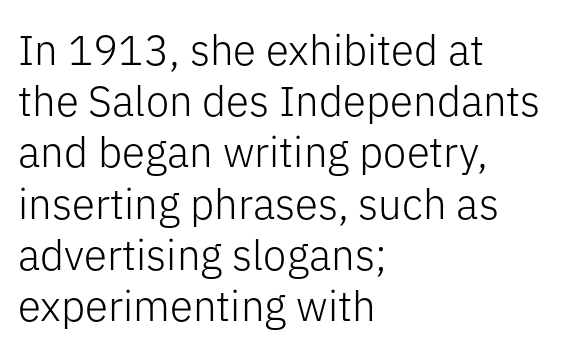
Q: Is the text bold? A: No.
Q: Is the text italic (slanted)? A: No, it is upright.
Q: Is the typeface a serif or a sans-serif typeface? A: Sans-serif.
Q: Is the text underlined? A: No.
Q: How is the paragraph aligned? A: Left-aligned.
Q: Is the spacing between letters normal or unusually wide? A: Normal.
Q: Width (condensed, normal, or wide)? A: Normal.
Q: Stroke contrast? A: Low.
Q: x-height? A: Medium.
Q: Monospaced? A: No.
